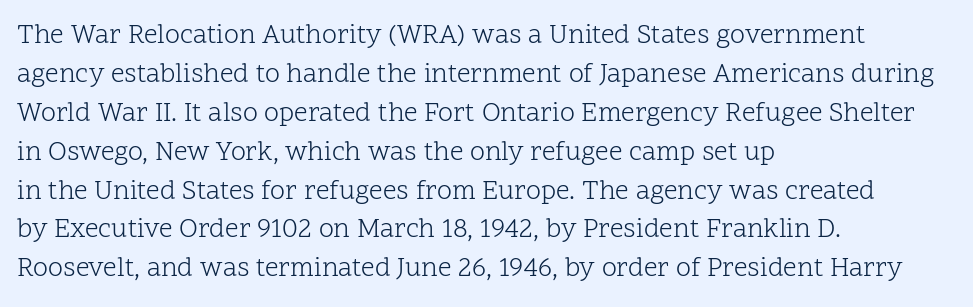
Nothing heavy about these letters — not bold at all. The block of text has a typical density, with ordinary space between rows. Posture: straight, roman, zero tilt. Quick note: underline off. The letterforms sit shoulder to shoulder at normal distance.
